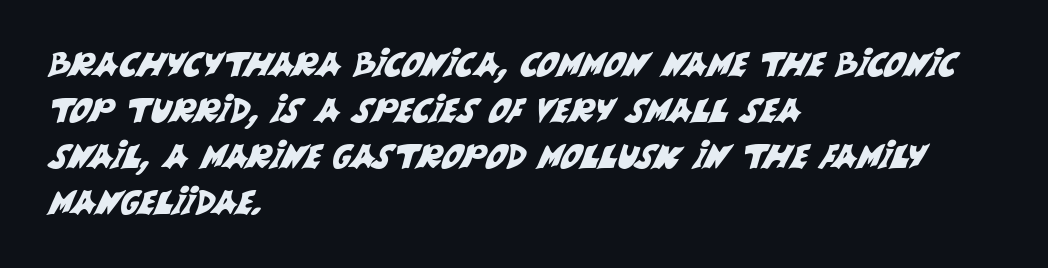
The passage shown is typeset with a sans-serif family. Spacing between characters is what you'd get straight out of the box. This rendering features lettering with no underline. The passage is arranged the way most books set body copy — flush left. The block of text has a typical density, with ordinary space between rows. The passage shown is typed in a proportional face where columns would drift.
